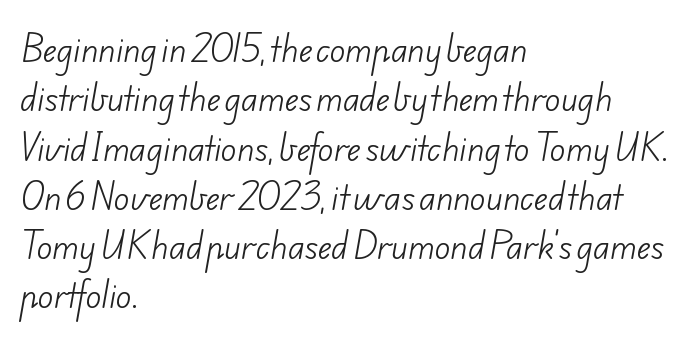
Q: Is the text bold? A: No.
Q: Is the typeface a serif or a sans-serif typeface? A: Sans-serif.
Q: Is the text underlined? A: No.
Q: How is the paragraph aligned? A: Left-aligned.
Q: Is the spacing between letters normal or unusually wide? A: Normal.
Q: Is the spacing between lines tight, normal or loose? A: Normal.
Q: Width (condensed, normal, or wide)? A: Normal.
Q: Stroke contrast? A: Low.
Q: x-height? A: Small.
Q: Monospaced? A: No.
